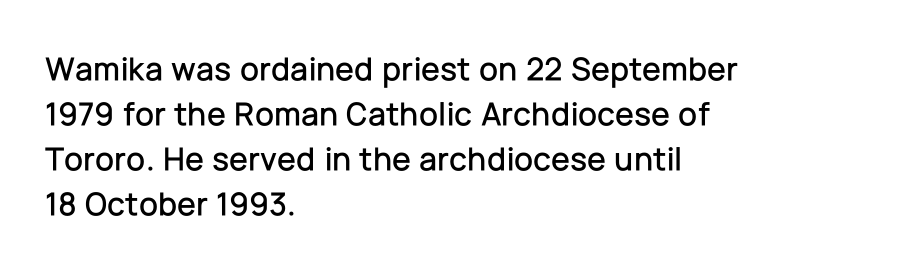
{"serif": "no", "italic": "no", "width": "normal", "stroke_contrast": "low", "x_height": "medium", "monospaced": "no", "underline": "no", "align": "left", "line_spacing": "normal", "line_spacing_ratio": 1.32, "letter_spacing": "normal", "letter_spacing_em": 0.0, "glyph_px": 34}
